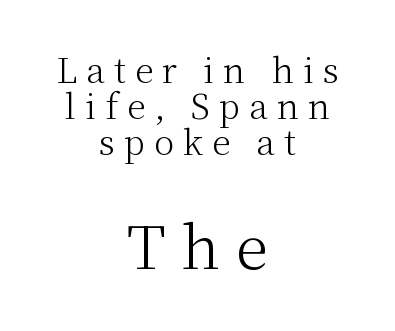
Q: Is the text bold? A: No.
Q: Is the text italic (slanted)? A: No, it is upright.
Q: Is the typeface a serif or a sans-serif typeface? A: Serif.
Q: Is the text underlined? A: No.
Q: How is the paragraph aligned? A: Centered.
Q: Is the spacing between letters normal or unusually wide? A: Unusually wide.
Q: Is the spacing between lines tight, normal or loose? A: Tight.
Q: Which block of text is set in a larger size, the first (top) or the second (bottom)? A: The second (bottom) one.
Q: Width (condensed, normal, or wide)? A: Normal.
Q: Stroke contrast? A: Medium.
Q: x-height? A: Medium.
Q: Monospaced? A: No.
